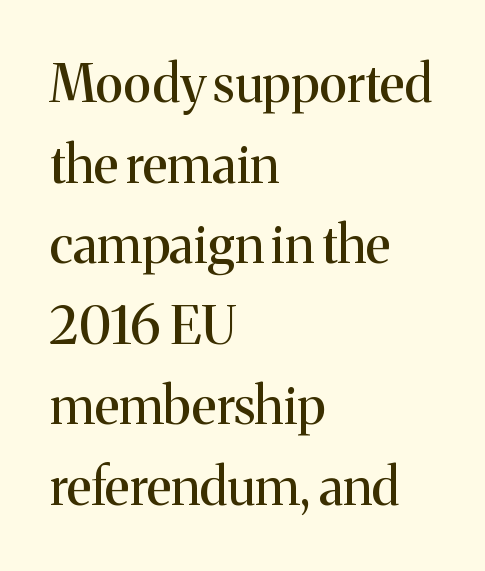
{"serif": "yes", "italic": "no", "width": "normal", "stroke_contrast": "medium", "x_height": "medium", "monospaced": "no", "underline": "no", "align": "left", "line_spacing": "normal", "line_spacing_ratio": 1.55, "letter_spacing": "normal", "letter_spacing_em": 0.0, "glyph_px": 52}
